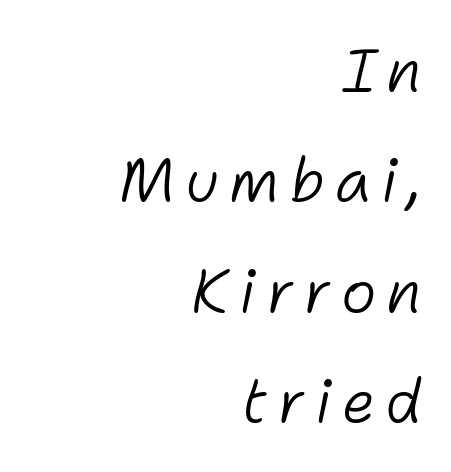
The image shows 60 px light type, italic (leaning right); set right-aligned, line spacing 1.84x, not underlined; low stroke contrast and a medium x-height.
